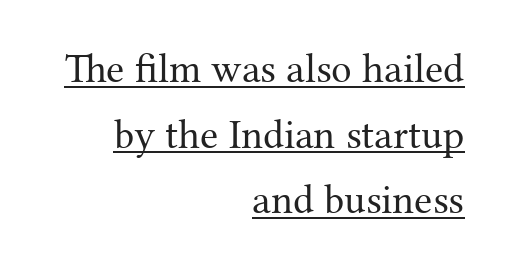
The image shows 41 px regular-weight serif type, upright; set right-aligned, normal line spacing (1.6x), normal letter spacing, underlined; medium stroke contrast and a medium x-height.
